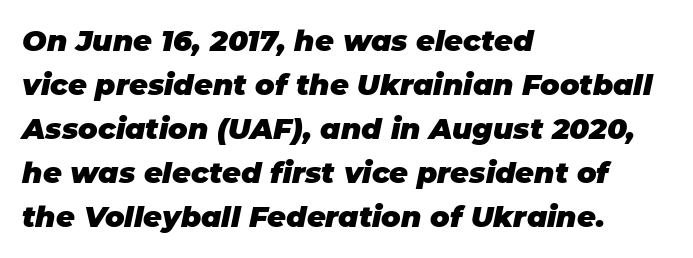
{"italic": "yes", "lean": "right", "slant_degrees": 11, "bold": "yes", "weight": "heavy", "width": "normal", "stroke_contrast": "low", "x_height": "large", "monospaced": "no", "underline": "no", "align": "left", "line_spacing": "normal", "line_spacing_ratio": 1.52, "letter_spacing": "normal", "letter_spacing_em": 0.0, "glyph_px": 29}
